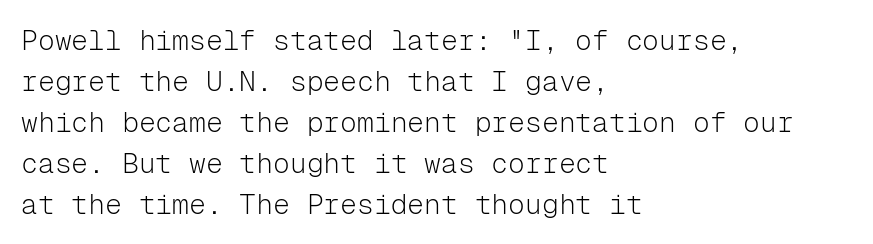
Regarding leading, the lines here are spaced in the standard way. It's the straight-up-and-down kind of type. Any mark beneath the type? The region is blank. Does the copy run flush right? No — it runs flush left. The font is comparable to plain body text, perhaps lighter. Fixed-width glyphs throughout — classic coding-font behaviour.
